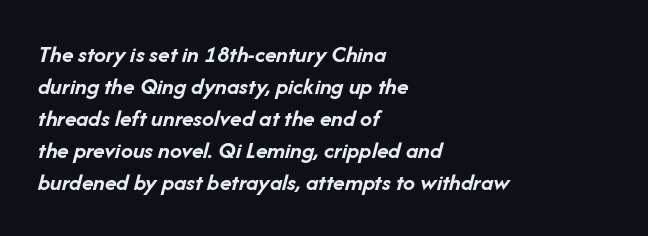
The image shows 24 px bold type, italic (leaning right); set left-aligned, normal line spacing (1.33x), normal letter spacing, not underlined.
